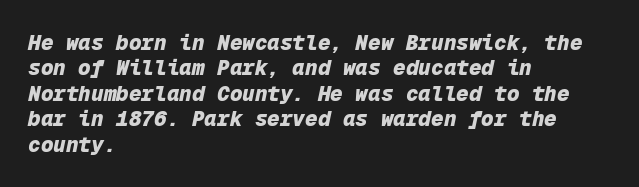
The image shows 21 px bold type, italic (leaning right); set left-aligned, line spacing 1.21x, normal letter spacing, not underlined.
